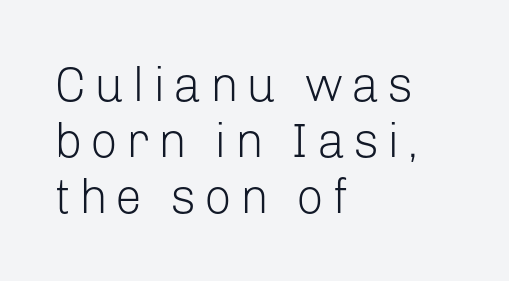
Q: Is the text bold? A: No.
Q: Is the text italic (slanted)? A: No, it is upright.
Q: Is the typeface a serif or a sans-serif typeface? A: Sans-serif.
Q: Is the text underlined? A: No.
Q: How is the paragraph aligned? A: Left-aligned.
Q: Width (condensed, normal, or wide)? A: Normal.
Q: Stroke contrast? A: Low.
Q: x-height? A: Medium.
Q: Monospaced? A: No.
